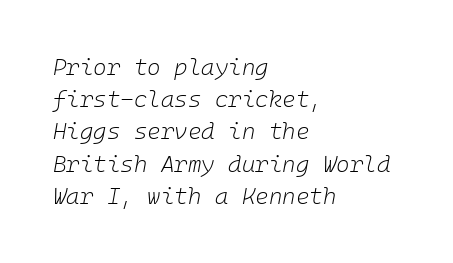
Observe the ordinary spacing: letters are neighbours, not strangers. How would I describe the line gaps? Plain and ordinary. Caption: multi-line text, flush left, ragged right. Looking at the ascenders, they clearly lean.
